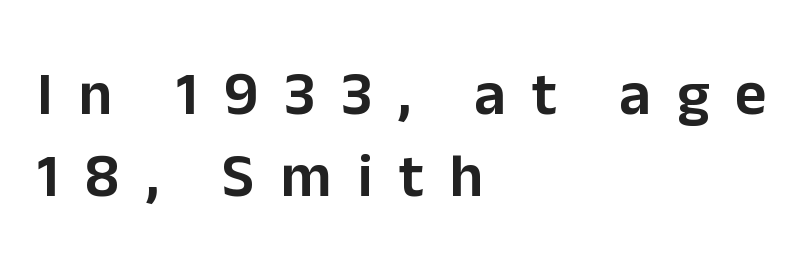
The image shows 61 px sans-serif type, upright; set left-aligned, normal line spacing (1.35x), unusually wide letter spacing (+0.43 em), not underlined; low stroke contrast and a medium x-height.
